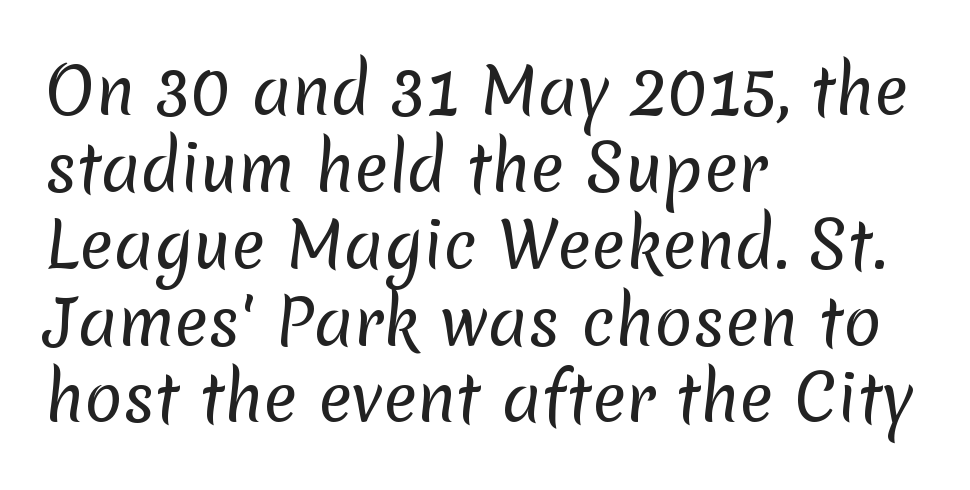
The image shows 63 px regular-weight sans-serif type; set left-aligned, line spacing 1.22x, normal letter spacing, not underlined; low stroke contrast and a medium x-height.
